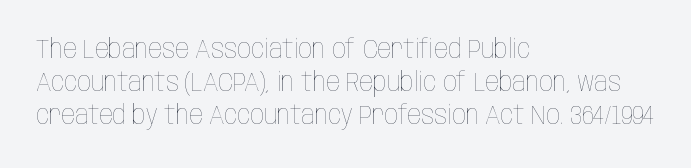
{"italic": "no", "bold": "no", "underline": "no", "align": "left", "line_spacing_ratio": 1.23, "letter_spacing": "normal", "letter_spacing_em": 0.0, "glyph_px": 27}
